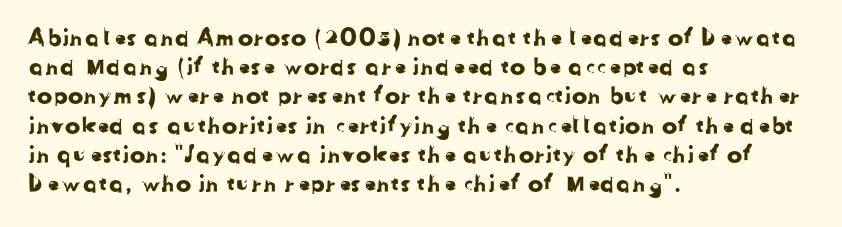
This rendering features lettering with no underline. Leading: standard. This rendering uses left alignment, leaving the right contour irregular. The passage shown has conventional tracking throughout.
